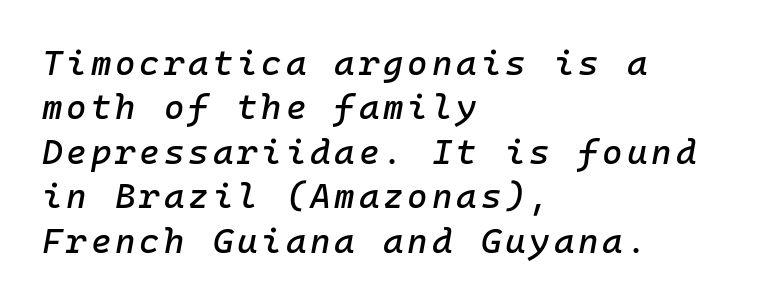
{"italic": "yes", "lean": "right", "slant_degrees": 10, "width": "normal", "stroke_contrast": "low", "x_height": "medium", "monospaced": "yes", "underline": "no", "align": "left", "line_spacing": "normal", "line_spacing_ratio": 1.27, "glyph_px": 35}
